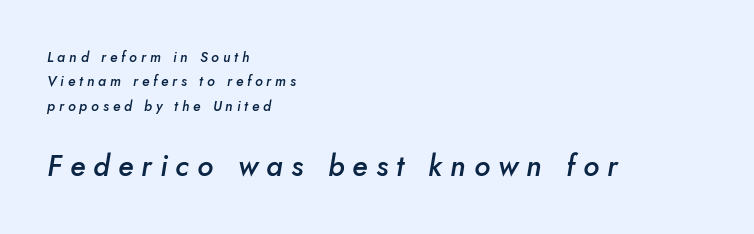
{"italic": "yes", "lean": "right", "slant_degrees": 5, "bold": "semi", "weight": "semibold", "width": "normal", "stroke_contrast": "low", "x_height": "small", "monospaced": "no", "underline": "no", "align": "left", "line_spacing_ratio": 1.75, "letter_spacing": "wide", "letter_spacing_em": 0.28, "larger_block": "second", "size_ratio": 2.07, "glyph_px": 29}
